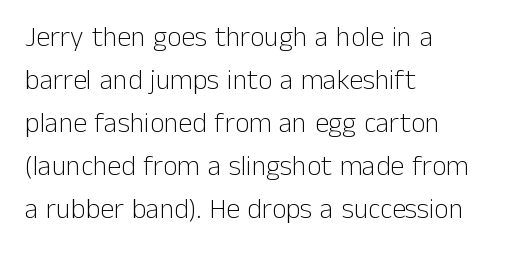
{"serif": "no", "italic": "no", "bold": "no", "weight": "light", "width": "normal", "stroke_contrast": "low", "x_height": "medium", "monospaced": "no", "underline": "no", "align": "left", "line_spacing": "normal", "line_spacing_ratio": 1.54, "letter_spacing": "normal", "letter_spacing_em": 0.0, "glyph_px": 28}
